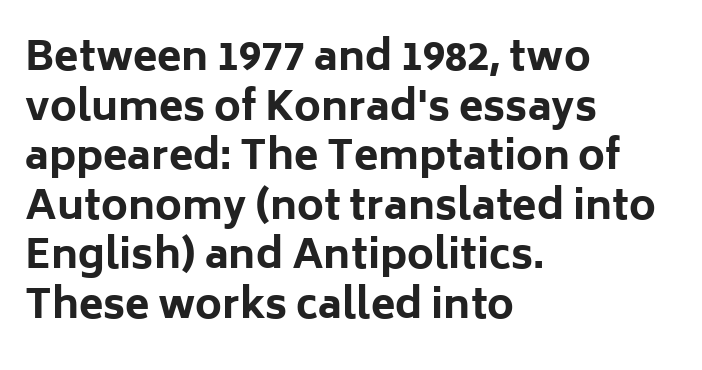
The image shows 40 px bold sans-serif type, upright; set left-aligned, line spacing 1.24x, normal letter spacing, not underlined; low stroke contrast and a medium x-height.
